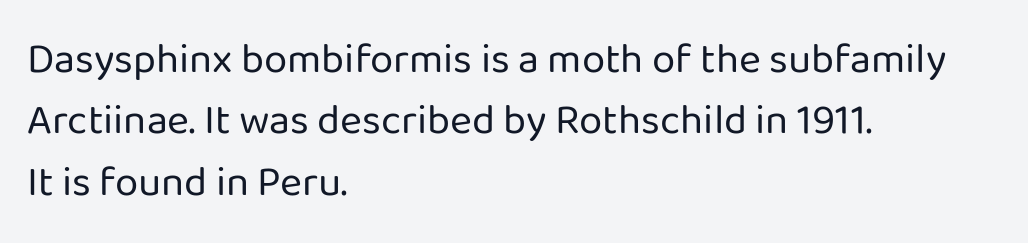
Q: Is the text bold? A: No.
Q: Is the text italic (slanted)? A: No, it is upright.
Q: Is the typeface a serif or a sans-serif typeface? A: Sans-serif.
Q: Is the text underlined? A: No.
Q: How is the paragraph aligned? A: Left-aligned.
Q: Is the spacing between letters normal or unusually wide? A: Normal.
Q: Is the spacing between lines tight, normal or loose? A: Normal.
Q: Width (condensed, normal, or wide)? A: Normal.
Q: Stroke contrast? A: Low.
Q: x-height? A: Medium.
Q: Monospaced? A: No.
